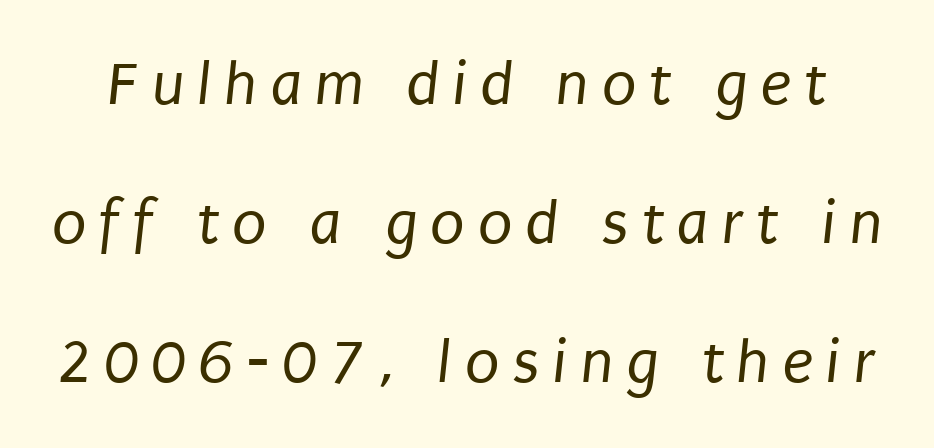
Letters rest on an invisible, unmarked baseline. The tracking reads as deliberately expanded to a designer's eye. This reads as an unemphasized weight, regular at the heaviest. A sans-serif font was chosen for this passage. Loosely led — the rows are spread out. Proportional: the letters do not fall into vertical columns.
